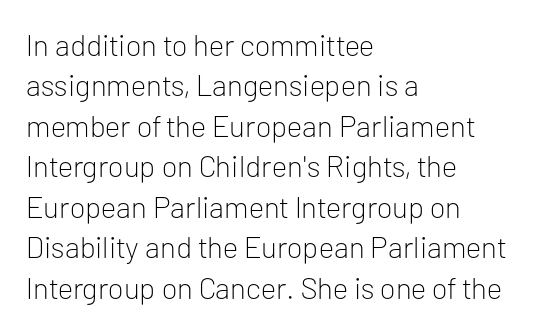
{"serif": "no", "italic": "no", "bold": "no", "weight": "light", "width": "normal", "stroke_contrast": "low", "x_height": "medium", "monospaced": "no", "underline": "no", "align": "left", "line_spacing": "normal", "line_spacing_ratio": 1.35, "letter_spacing": "normal", "letter_spacing_em": 0.0, "glyph_px": 30}
